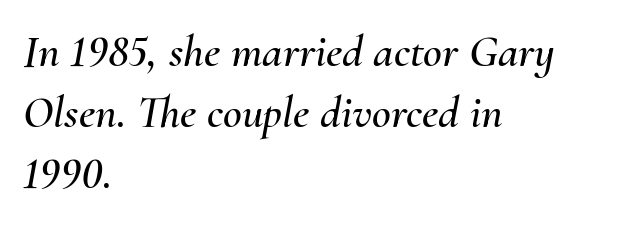
{"italic": "yes", "lean": "right", "slant_degrees": 10, "width": "normal", "stroke_contrast": "medium", "x_height": "small", "monospaced": "no", "underline": "no", "align": "left", "line_spacing": "normal", "line_spacing_ratio": 1.33, "letter_spacing": "normal", "letter_spacing_em": 0.0, "glyph_px": 46}
